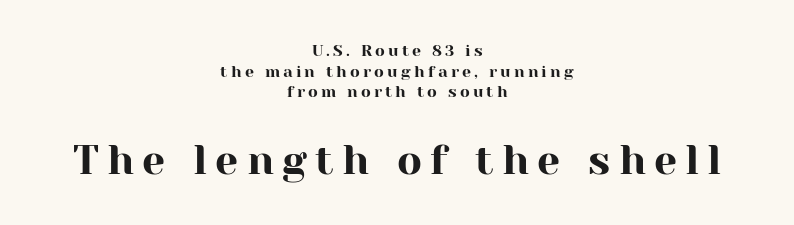
The block of text has a typical density, with ordinary space between rows. One-word summary of the alignment: center. Stroke terminals: seriffed. Character widths vary here, with narrow letters taking less room than wide ones.
